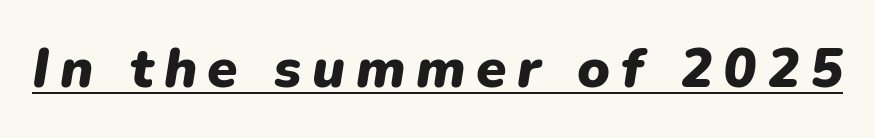
A continuous stroke trails under the words, as in a hyperlink. Think of a printed novel: that variable character pitch is what you see here. Plenty of ink on the page — the face is bold. A typesetter would mark this as italic.
